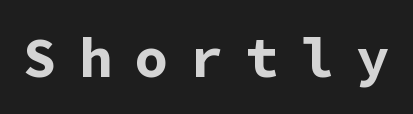
Q: Is the text bold? A: Yes.
Q: Is the text italic (slanted)? A: No, it is upright.
Q: Is the typeface a serif or a sans-serif typeface? A: Sans-serif.
Q: Is the text underlined? A: No.
Q: Is the spacing between letters normal or unusually wide? A: Unusually wide.
Q: Width (condensed, normal, or wide)? A: Normal.
Q: Stroke contrast? A: Low.
Q: x-height? A: Medium.
Q: Monospaced? A: Yes.
